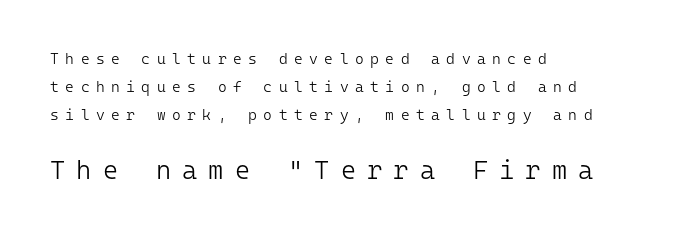
The image shows 26 px text type, upright; set left-aligned, line spacing 1.86x, unusually wide letter spacing (+0.43 em), not underlined; the second (bottom) block is 1.73x larger.
